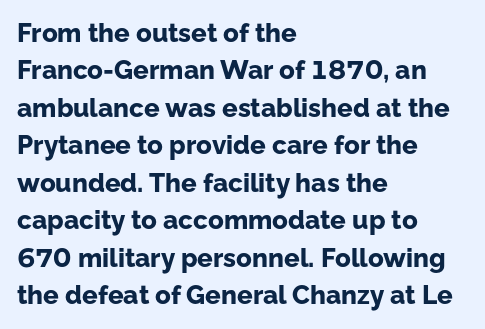
The image shows 26 px bold type, upright; set left-aligned, normal line spacing (1.44x), normal letter spacing, not underlined.
